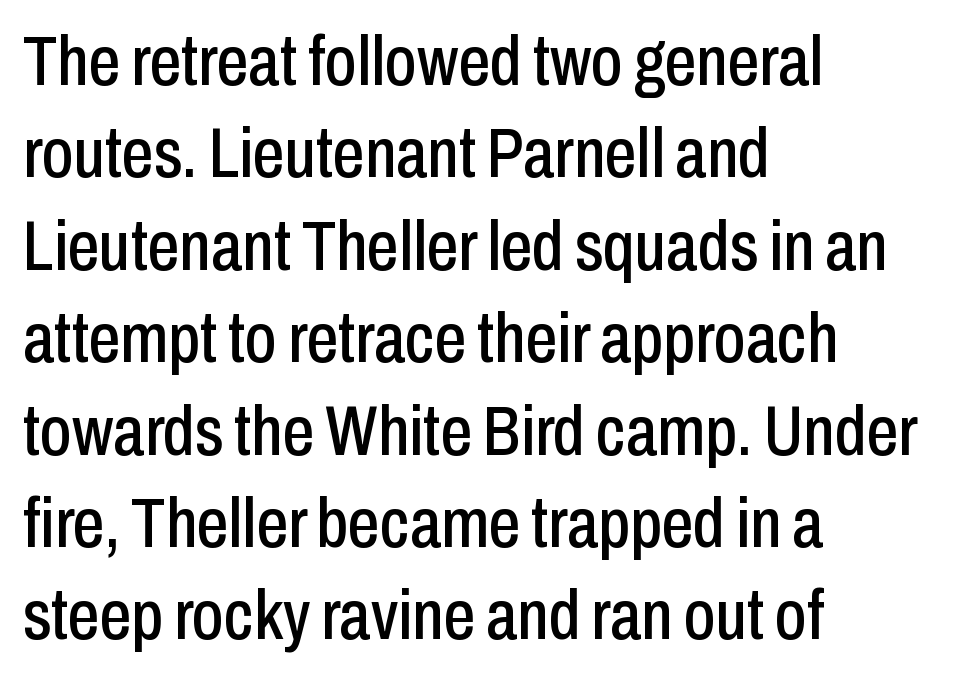
The image shows 70 px condensed sans-serif type, upright; set left-aligned, normal line spacing (1.32x), normal letter spacing, not underlined; low stroke contrast and a medium x-height.
